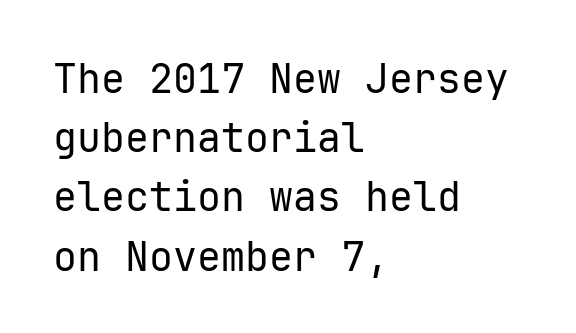
Note the uniform advance width — an 'i' takes as much space as an 'm'. Tracking value appears to be zero — textbook default spacing. The lines sit at an ordinary, default distance from one another. In CSS terms this would be text-align: left. A sans-serif font was chosen for this passage. If you drew a line through each stem, it would be perfectly vertical.
